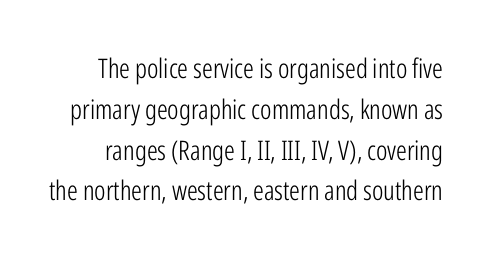
The type sits square on the baseline with zero lean. Look at the tracking — it's just the regular setting, nothing added. The glyphs are unaccompanied by any horizontal stroke below them. Heaviness? Minimal to ordinary, like unemphasized prose. Evenly set lines give the paragraph a standard silhouette.
